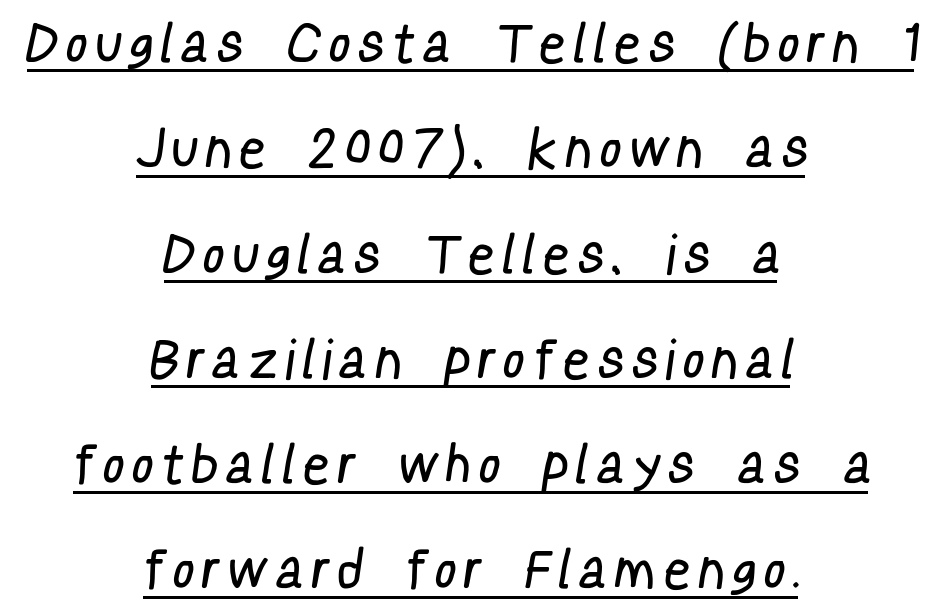
{"serif": "no", "bold": "no", "weight": "regular", "width": "condensed", "stroke_contrast": "low", "x_height": "medium", "monospaced": "no", "underline": "yes", "align": "center", "line_spacing": "loose", "line_spacing_ratio": 1.95, "letter_spacing": "wide", "letter_spacing_em": 0.25, "glyph_px": 54}
